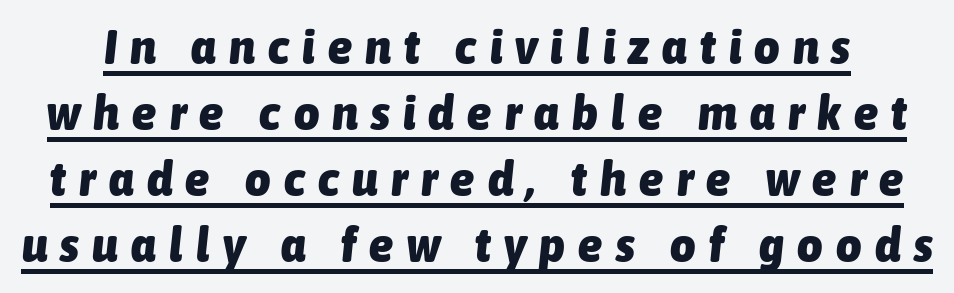
{"italic": "yes", "lean": "right", "slant_degrees": 6, "bold": "yes", "weight": "heavy", "width": "condensed", "stroke_contrast": "low", "x_height": "medium", "monospaced": "no", "underline": "yes", "line_spacing": "normal", "line_spacing_ratio": 1.35, "letter_spacing": "wide", "letter_spacing_em": 0.27, "glyph_px": 49}
